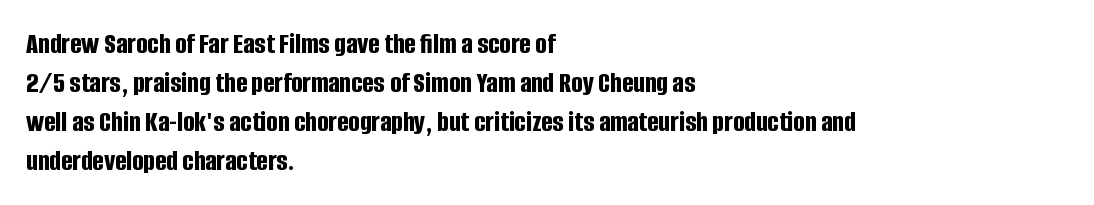
The image shows 30 px bold, condensed sans-serif type, upright; set left-aligned, normal line spacing (1.3x), normal letter spacing, not underlined; low stroke contrast and a large x-height.
